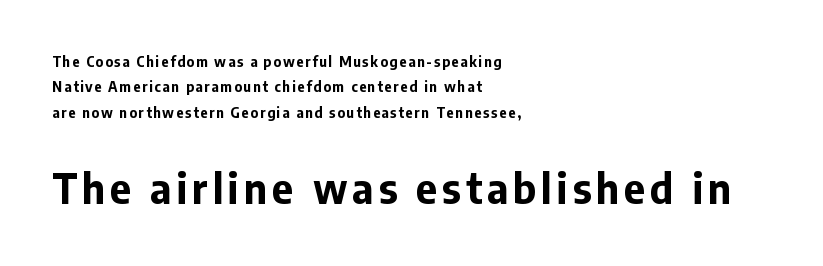
Its strokes are broad and dark, the hallmark of bold type. A sans-serif font was chosen for this passage. Check under the words: just untouched page. A typesetter would call this proportional, since set widths differ per character. Short and long lines alike share a common starting point at left.
